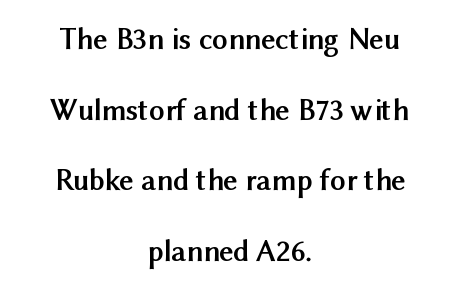
The image shows 31 px semibold sans-serif type, upright; set centered, loose line spacing (2.28x), normal letter spacing, not underlined; medium stroke contrast and a medium x-height.
